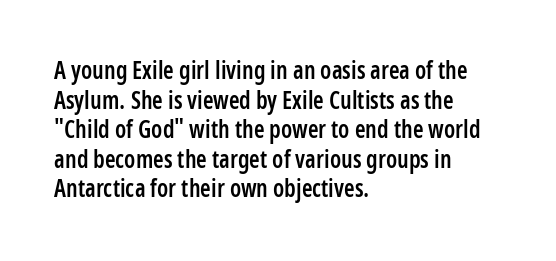
Q: Is the text bold? A: Semi-bold.
Q: Is the text italic (slanted)? A: No, it is upright.
Q: Is the text underlined? A: No.
Q: How is the paragraph aligned? A: Left-aligned.
Q: Is the spacing between letters normal or unusually wide? A: Normal.
